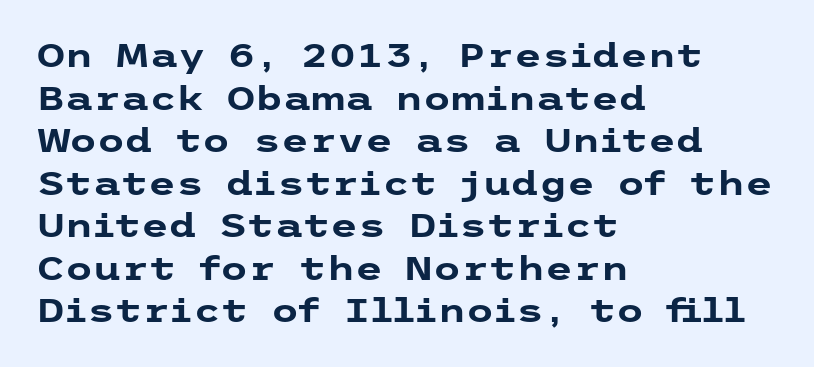
{"serif": "no", "italic": "no", "bold": "yes", "weight": "heavy", "width": "wide", "stroke_contrast": "low", "x_height": "medium", "underline": "no", "align": "left", "line_spacing": "normal", "line_spacing_ratio": 1.33, "letter_spacing": "normal", "letter_spacing_em": 0.0, "glyph_px": 32}
